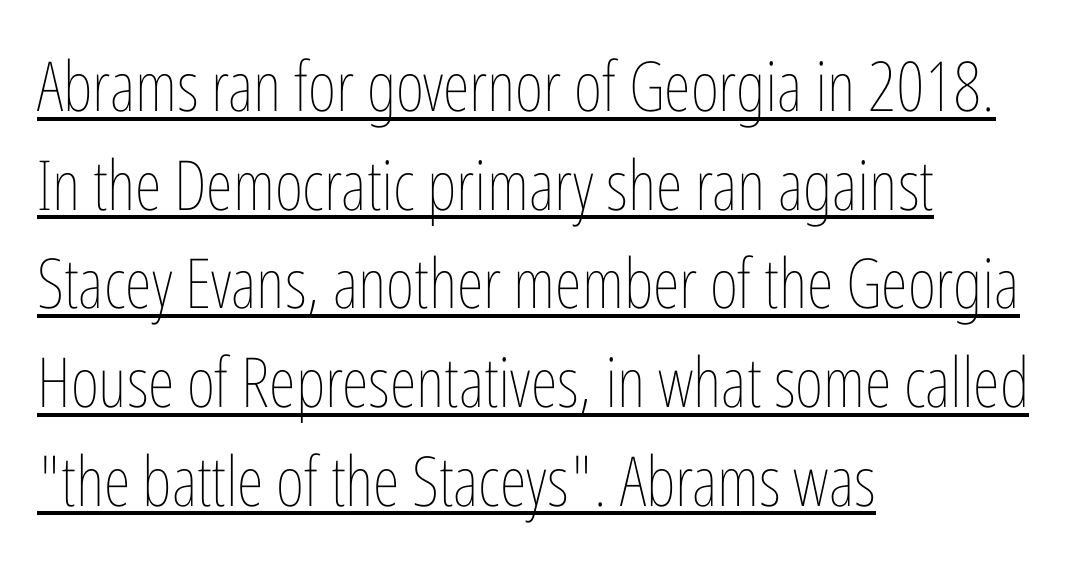
{"italic": "no", "bold": "no", "weight": "thin", "width": "condensed", "stroke_contrast": "low", "x_height": "medium", "monospaced": "no", "underline": "yes", "align": "left", "line_spacing": "normal", "line_spacing_ratio": 1.43, "letter_spacing": "normal", "letter_spacing_em": 0.0, "glyph_px": 69}
